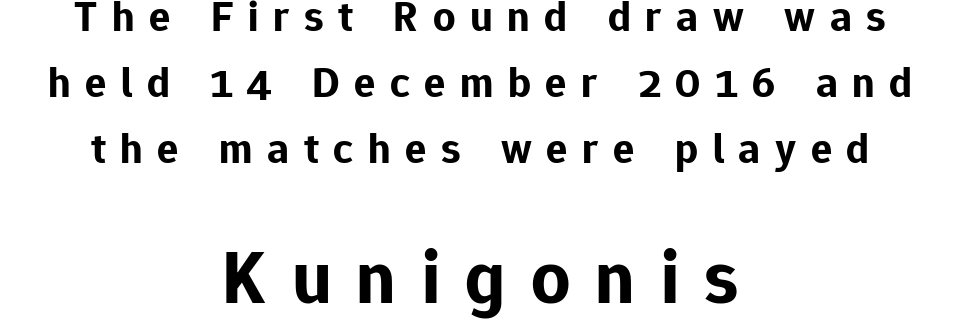
The image shows 77 px bold sans-serif type, upright; set centered, normal line spacing (1.5x), unusually wide letter spacing (+0.33 em), not underlined; the second (bottom) block is 1.75x larger; low stroke contrast and a medium x-height.
